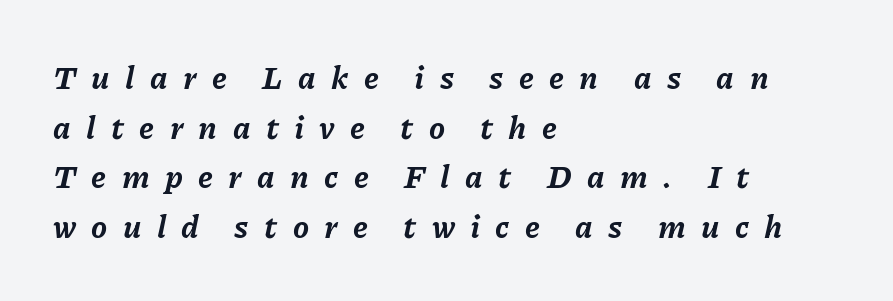
The image shows 32 px bold type, italic (leaning right); set left-aligned, normal line spacing (1.55x), unusually wide letter spacing (+0.48 em), not underlined; low stroke contrast and a medium x-height.
